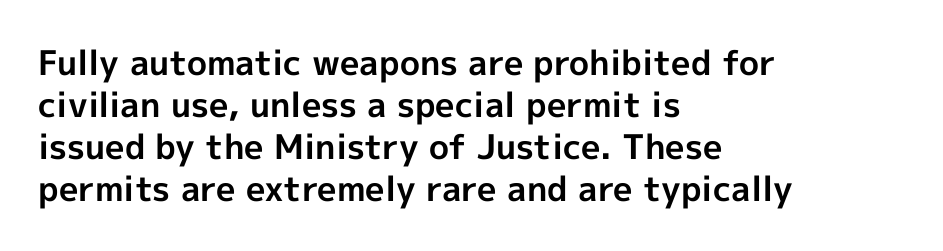
The rendering shows plain stroke endings on the letterforms — a sans-serif design. Ordinary non-slanted type is in use. Underline: absent. The rendering uses natural spacing where letterforms have individual widths.
